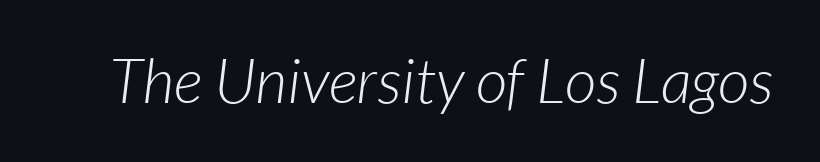
{"serif": "no", "bold": "no", "weight": "light", "width": "normal", "stroke_contrast": "low", "x_height": "medium", "monospaced": "no", "underline": "no", "letter_spacing": "normal", "letter_spacing_em": 0.0, "glyph_px": 62}
